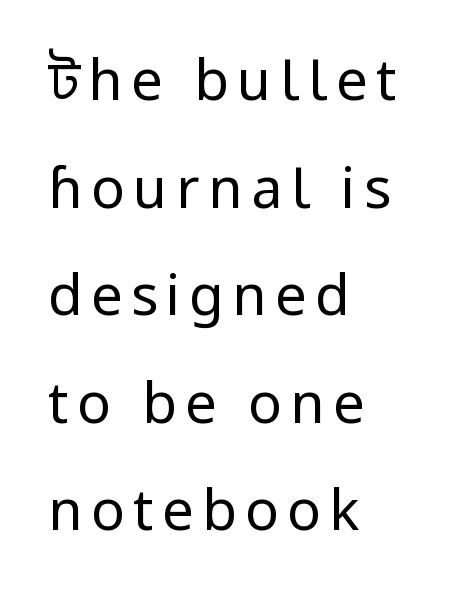
{"serif": "no", "italic": "no", "bold": "no", "weight": "regular", "width": "condensed", "stroke_contrast": "low", "x_height": "large", "monospaced": "no", "underline": "no", "align": "left", "line_spacing": "loose", "line_spacing_ratio": 1.92, "glyph_px": 56}
